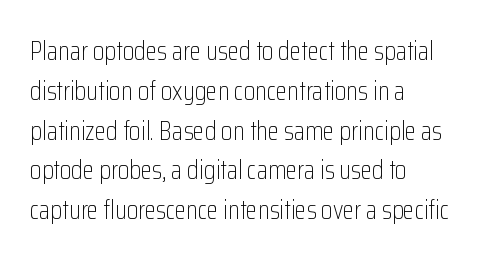
{"italic": "no", "bold": "no", "underline": "no", "align": "left", "line_spacing": "normal", "line_spacing_ratio": 1.53, "letter_spacing": "normal", "letter_spacing_em": 0.0, "glyph_px": 26}
